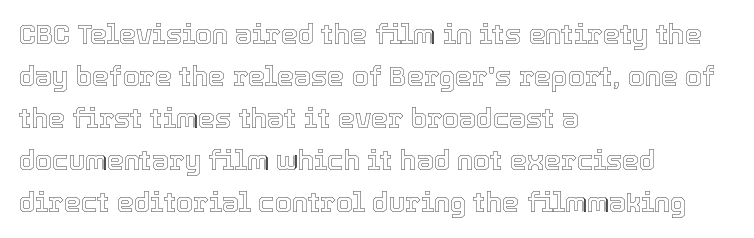
Q: Is the text italic (slanted)? A: No, it is upright.
Q: Is the text underlined? A: No.
Q: How is the paragraph aligned? A: Left-aligned.
Q: Is the spacing between letters normal or unusually wide? A: Normal.
Q: Is the spacing between lines tight, normal or loose? A: Normal.
